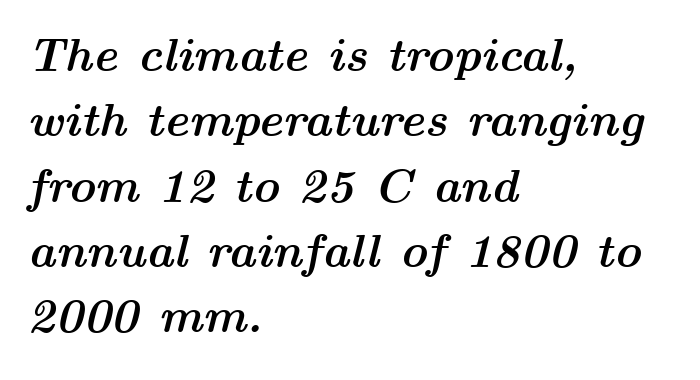
Q: Is the text bold? A: Yes.
Q: Is the text italic (slanted)? A: Yes, it leans right by about 14 degrees.
Q: Is the text underlined? A: No.
Q: How is the paragraph aligned? A: Left-aligned.
Q: Is the spacing between letters normal or unusually wide? A: Normal.
Q: Is the spacing between lines tight, normal or loose? A: Normal.
Q: Width (condensed, normal, or wide)? A: Wide.
Q: Stroke contrast? A: Medium.
Q: x-height? A: Medium.
Q: Monospaced? A: No.
